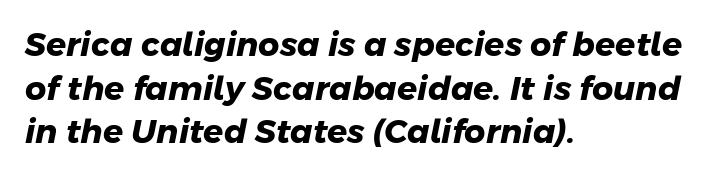
The image shows 33 px heavy sans-serif type; set left-aligned, normal line spacing (1.32x), normal letter spacing, not underlined; low stroke contrast and a medium x-height.
